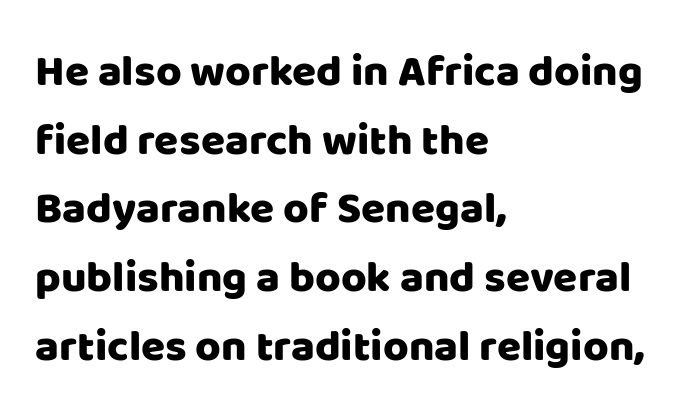
The space directly below the letters is spotless. A student would call this left alignment; a typographer would say flush left, rag right. Posture: vertical. One glance says typical: line gaps are just what's usual. The letters advance in unequal steps, a hallmark of proportional type.
